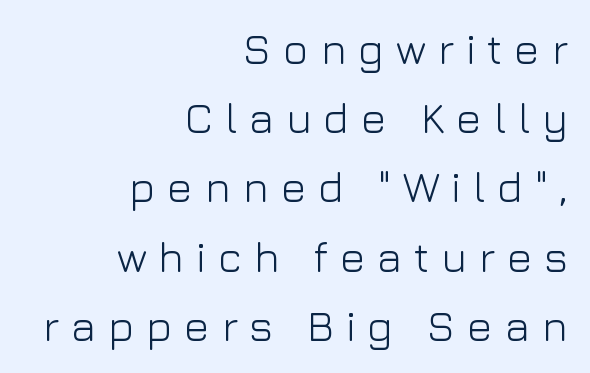
{"serif": "no", "italic": "no", "bold": "no", "weight": "light", "width": "normal", "stroke_contrast": "low", "x_height": "medium", "monospaced": "no", "underline": "no", "align": "right", "line_spacing": "normal", "line_spacing_ratio": 1.61, "letter_spacing": "wide", "letter_spacing_em": 0.27, "glyph_px": 43}
